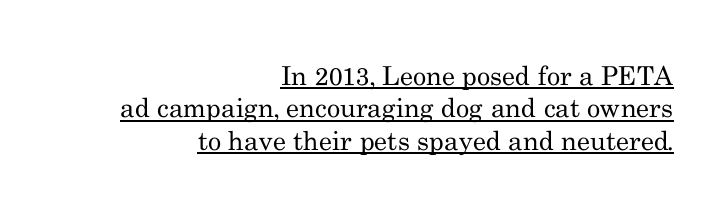
The image shows 26 px text type, upright; set right-aligned, normal line spacing (1.25x), normal letter spacing, underlined.
